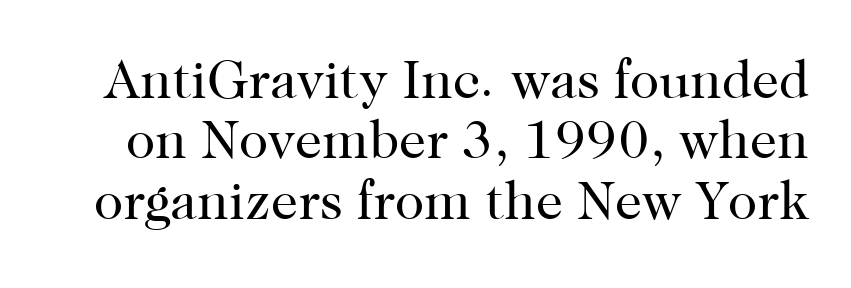
Q: Is the text bold? A: No.
Q: Is the text italic (slanted)? A: No, it is upright.
Q: Is the typeface a serif or a sans-serif typeface? A: Serif.
Q: Is the text underlined? A: No.
Q: Is the spacing between letters normal or unusually wide? A: Normal.
Q: Is the spacing between lines tight, normal or loose? A: Tight.
Q: Width (condensed, normal, or wide)? A: Normal.
Q: Stroke contrast? A: High.
Q: x-height? A: Medium.
Q: Monospaced? A: No.
